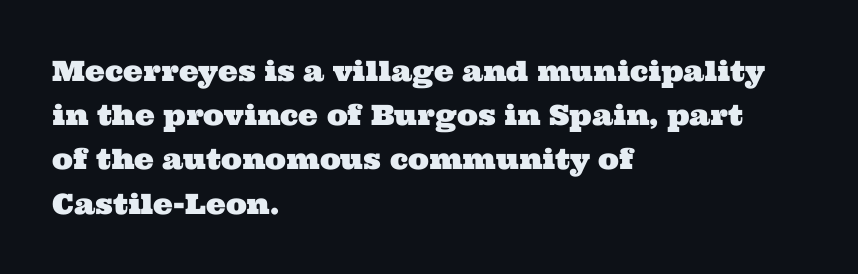
Type without underlining. The passage shown is typed in a proportional face where columns would drift. These lines are composed in type with serifs. This rendering uses left alignment, leaving the right contour irregular. Caption: standard tracking, unaltered. The lines sit at an ordinary, default distance from one another.
